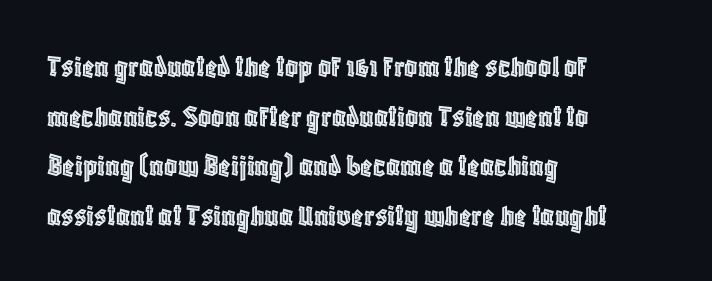
Q: Is the text italic (slanted)? A: No, it is upright.
Q: Is the text underlined? A: No.
Q: How is the paragraph aligned? A: Left-aligned.
Q: Is the spacing between letters normal or unusually wide? A: Normal.
Q: Is the spacing between lines tight, normal or loose? A: Normal.
Q: Width (condensed, normal, or wide)? A: Condensed.
Q: x-height? A: Large.
Q: Monospaced? A: No.
